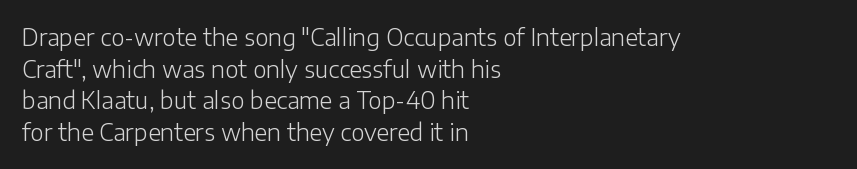
Q: Is the text bold? A: No.
Q: Is the text italic (slanted)? A: No, it is upright.
Q: Is the text underlined? A: No.
Q: How is the paragraph aligned? A: Left-aligned.
Q: Is the spacing between letters normal or unusually wide? A: Normal.
Q: Is the spacing between lines tight, normal or loose? A: Normal.
